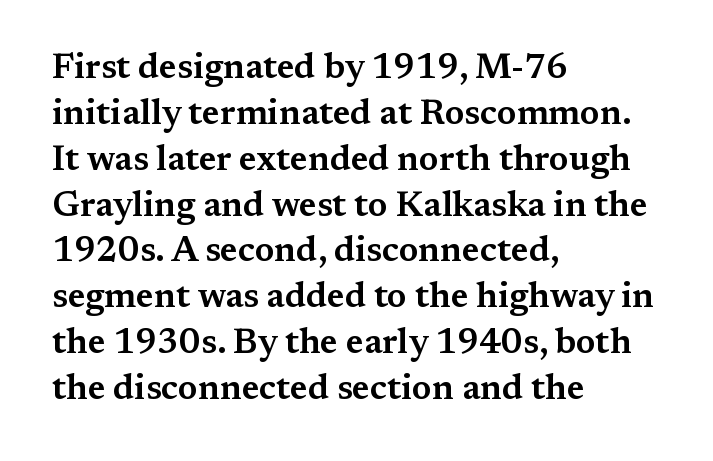
The image shows 35 px wide serif type, upright; set left-aligned, normal line spacing (1.31x), normal letter spacing, not underlined; medium stroke contrast and a medium x-height.
